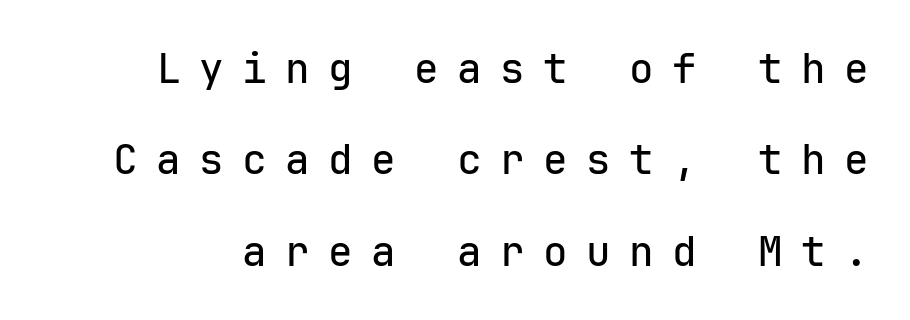
Vertical spacing — loose. Think of a typewriter: that constant character pitch is what you see here. Spacing between characters has been opened up far beyond the box default. Examine the stroke ends and you'll find no serifs.
